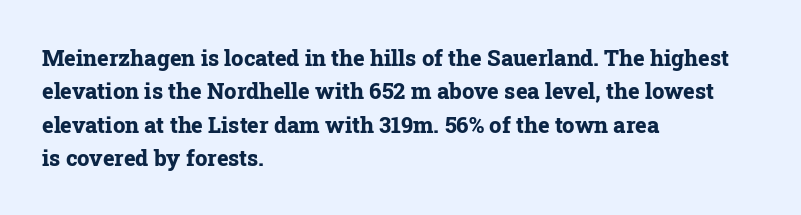
The strip under each line holds only bare page. Between one letter and the next there's only the usual sliver of space. Is there any slant? The stems are plumb. Plenty of ink on the page — the face is bold. Leading matches the norm, producing a regular column.
